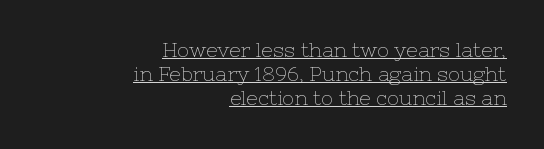
{"italic": "no", "bold": "no", "underline": "yes", "align": "right", "line_spacing_ratio": 1.21, "letter_spacing": "normal", "letter_spacing_em": 0.0, "glyph_px": 20}
